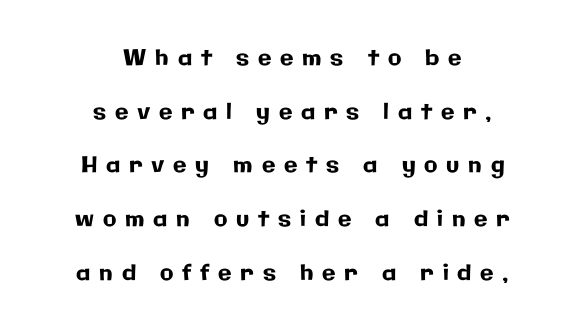
{"italic": "no", "underline": "no", "align": "center", "line_spacing": "loose", "line_spacing_ratio": 2.44, "letter_spacing": "wide", "letter_spacing_em": 0.4, "glyph_px": 22}
